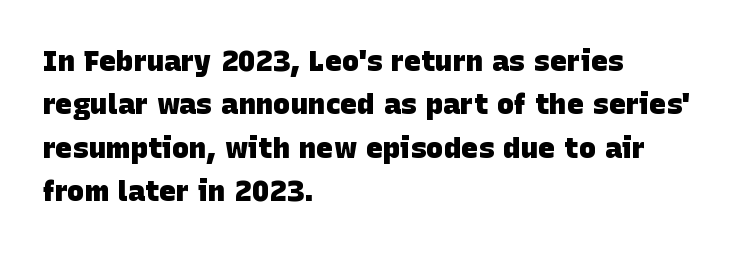
The image shows 29 px heavy sans-serif type; set left-aligned, normal line spacing (1.5x), normal letter spacing, not underlined; low stroke contrast and a large x-height.
